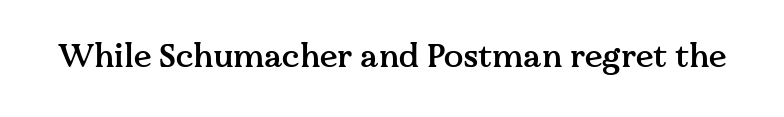
The image shows 32 px semibold serif type, upright; set normal letter spacing, not underlined; medium stroke contrast and a medium x-height.
